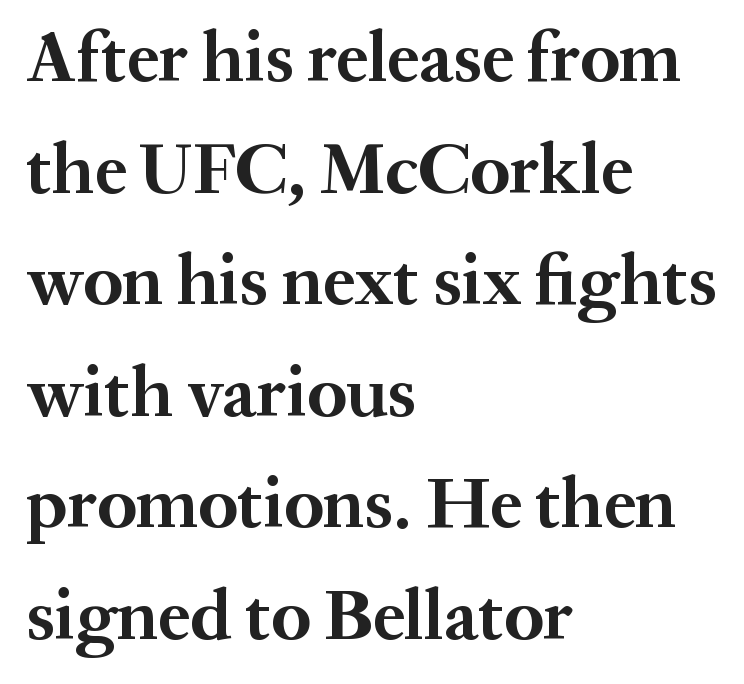
The image shows 72 px bold serif type, upright; set left-aligned, normal line spacing (1.55x), normal letter spacing, not underlined; medium stroke contrast and a medium x-height.
